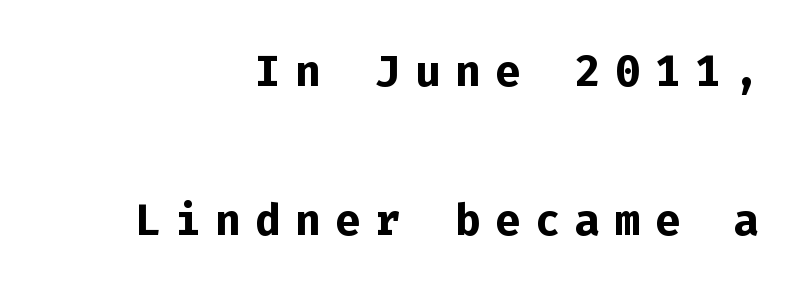
The image shows 60 px semibold sans-serif type, upright, monospaced; set right-aligned, loose line spacing (2.48x), unusually wide letter spacing (+0.24 em), not underlined; low stroke contrast and a medium x-height.
